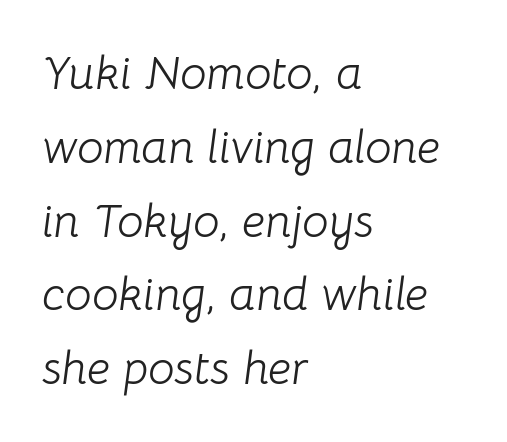
The image shows 47 px light type, italic (leaning right); set left-aligned, normal line spacing (1.57x), normal letter spacing, not underlined; low stroke contrast and a medium x-height.
